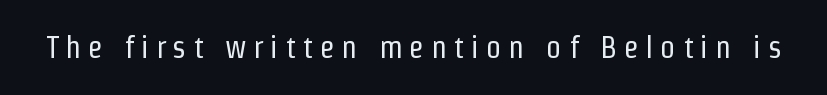
The image shows 31 px regular-weight, condensed sans-serif type, upright; set unusually wide letter spacing (+0.22 em), not underlined; low stroke contrast and a medium x-height.
